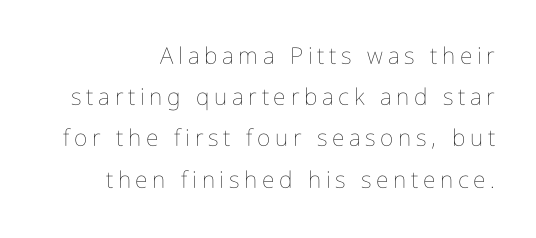
{"italic": "no", "bold": "no", "underline": "no", "align": "right", "line_spacing_ratio": 1.79, "letter_spacing": "wide", "letter_spacing_em": 0.2, "glyph_px": 23}
